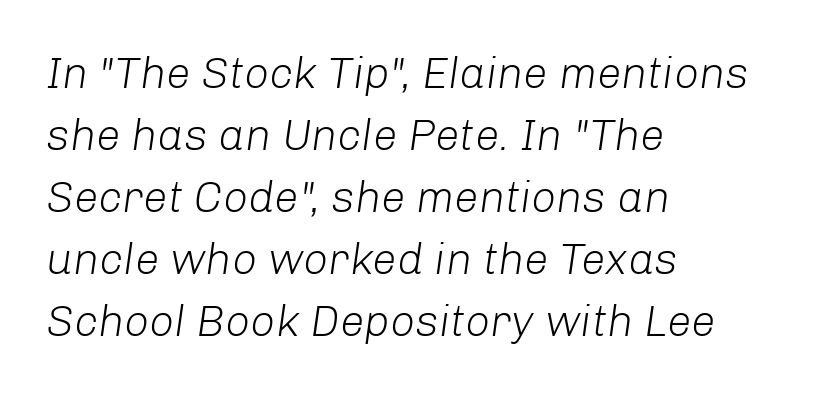
The image shows 44 px light type, italic (leaning right); set left-aligned, normal line spacing (1.41x), normal letter spacing, not underlined; low stroke contrast and a medium x-height.
